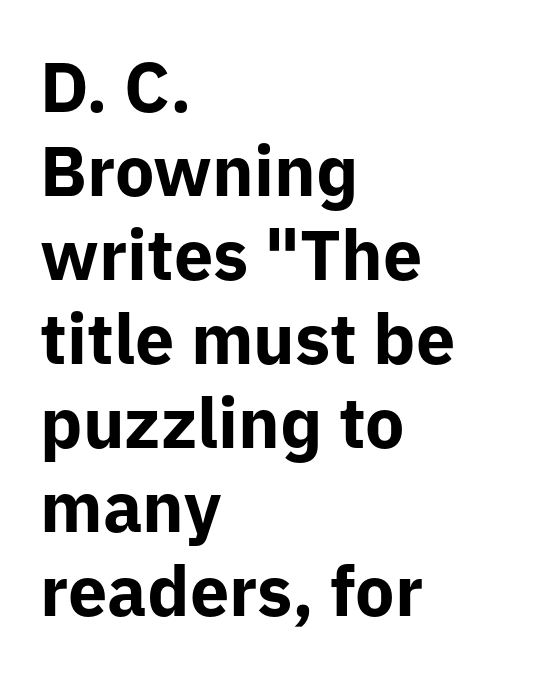
This sample has the flowing, uneven cadence of proportional lettering. Notice how the passage keeps a crisp vertical edge on the left only. The face used here has the dense, thick strokes of a bold. Nope, not italic — everything's standing straight. These lines are composed in type without serifs.
